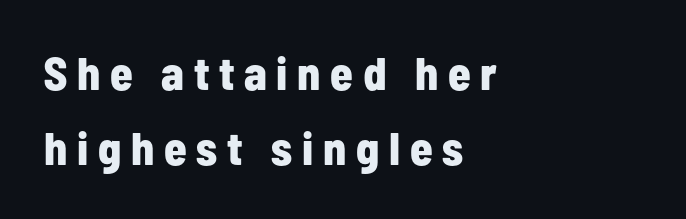
The image shows 46 px bold, condensed sans-serif type, upright; set left-aligned, normal line spacing (1.63x), unusually wide letter spacing (+0.21 em), not underlined; low stroke contrast and a medium x-height.
